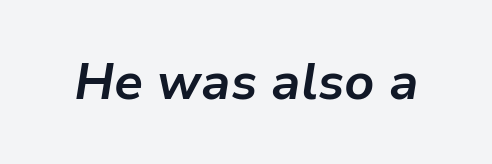
Q: Is the text bold? A: Yes.
Q: Is the text italic (slanted)? A: Yes, it leans right by about 9 degrees.
Q: Is the text underlined? A: No.
Q: Is the spacing between letters normal or unusually wide? A: Normal.
Q: Width (condensed, normal, or wide)? A: Normal.
Q: Stroke contrast? A: Low.
Q: x-height? A: Medium.
Q: Monospaced? A: No.
